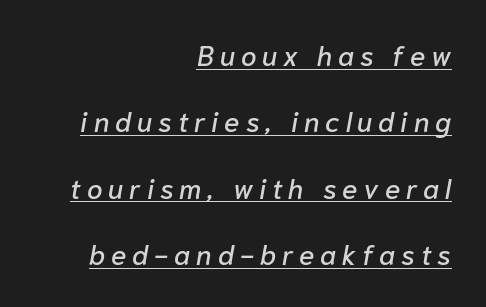
{"italic": "yes", "lean": "right", "slant_degrees": 10, "width": "normal", "stroke_contrast": "low", "x_height": "medium", "monospaced": "no", "underline": "yes", "align": "right", "line_spacing": "loose", "line_spacing_ratio": 2.37, "letter_spacing": "wide", "letter_spacing_em": 0.21, "glyph_px": 28}
